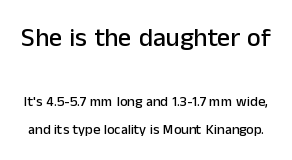
Regarding leading, the lines here are spaced well apart. Descenders hang freely into open space. Caption: standard tracking, unaltered. Style check: upright. Is the lower block the larger one? No — the upper block carries the bigger type.
